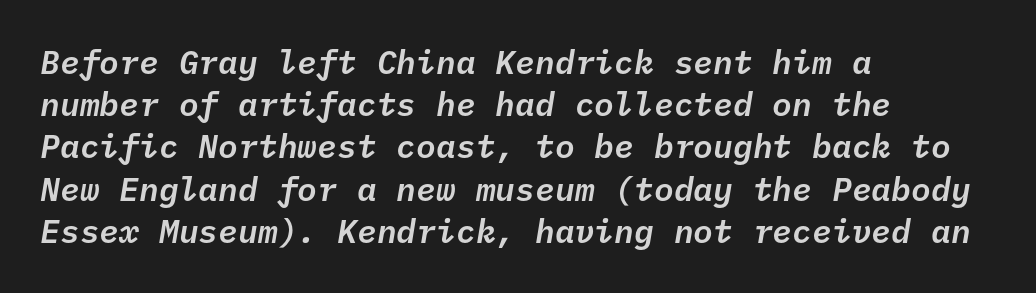
Q: Is the text italic (slanted)? A: Yes, it leans right by about 10 degrees.
Q: Is the text underlined? A: No.
Q: How is the paragraph aligned? A: Left-aligned.
Q: Is the spacing between letters normal or unusually wide? A: Normal.
Q: Is the spacing between lines tight, normal or loose? A: Normal.
Q: Width (condensed, normal, or wide)? A: Normal.
Q: Stroke contrast? A: Low.
Q: x-height? A: Medium.
Q: Monospaced? A: Yes.
